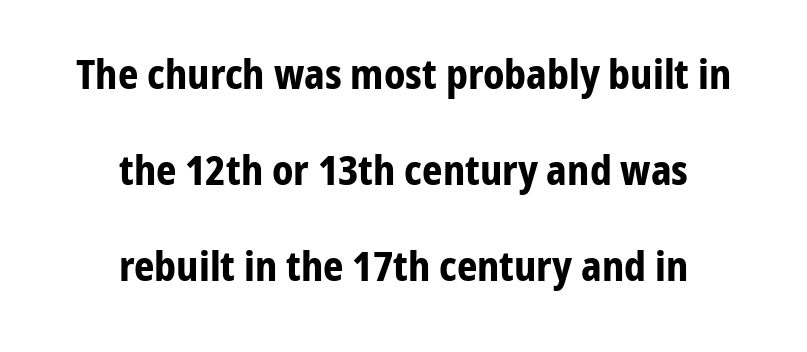
{"serif": "no", "italic": "no", "bold": "yes", "weight": "bold", "width": "condensed", "stroke_contrast": "low", "x_height": "medium", "monospaced": "no", "underline": "no", "align": "center", "line_spacing": "loose", "line_spacing_ratio": 2.4, "letter_spacing": "normal", "letter_spacing_em": 0.0, "glyph_px": 40}
